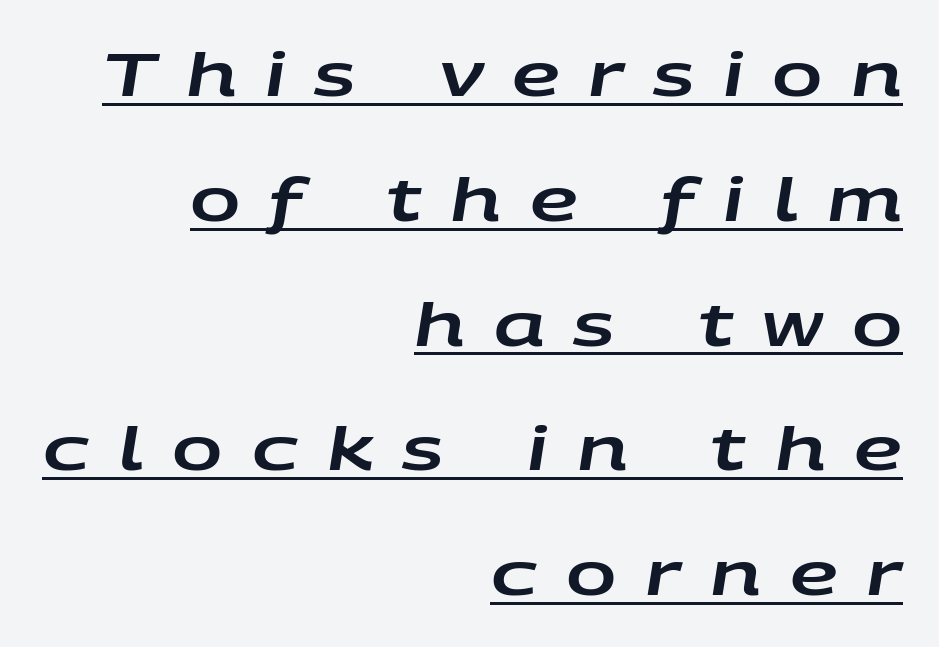
The block of text is sparse from top to bottom, with ample space between rows. Short note: letters widely spaced. Is this a fixed-width face? No — the glyphs have proportional, varying widths. Underline: present.
